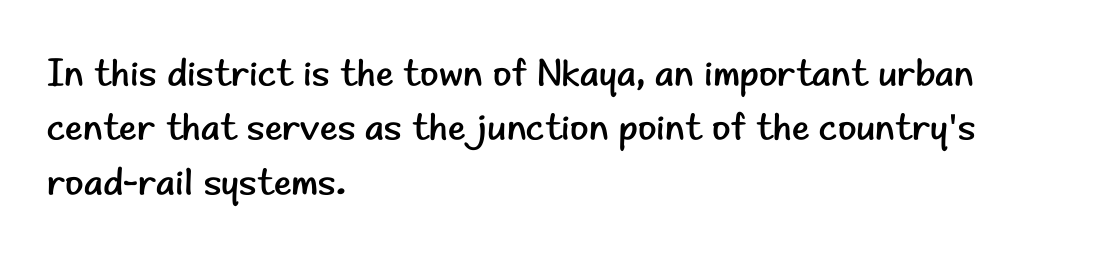
Q: Is the text bold? A: No.
Q: Is the text italic (slanted)? A: No, it is upright.
Q: Is the typeface a serif or a sans-serif typeface? A: Sans-serif.
Q: Is the text underlined? A: No.
Q: How is the paragraph aligned? A: Left-aligned.
Q: Is the spacing between letters normal or unusually wide? A: Normal.
Q: Is the spacing between lines tight, normal or loose? A: Normal.
Q: Width (condensed, normal, or wide)? A: Normal.
Q: Stroke contrast? A: Low.
Q: x-height? A: Small.
Q: Monospaced? A: No.
